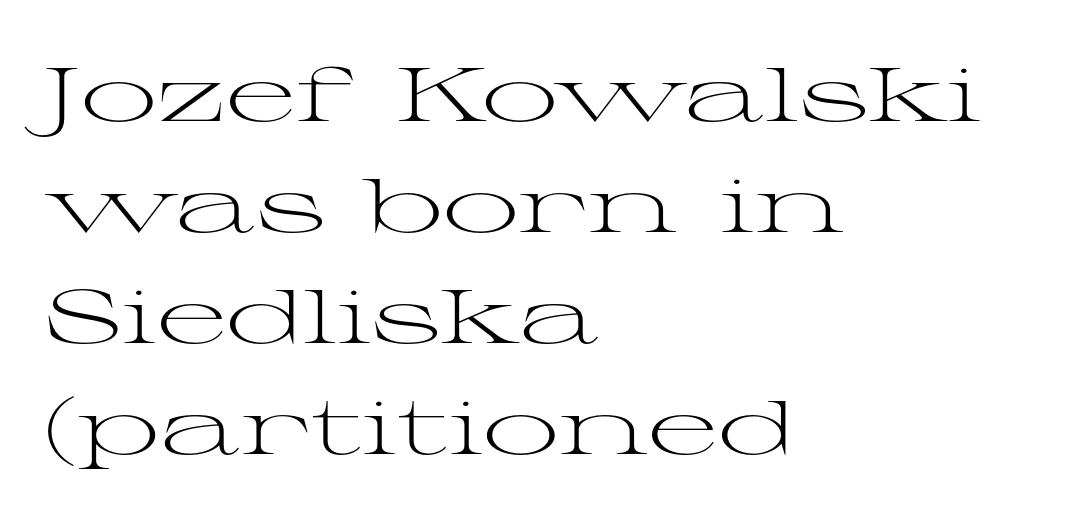
A typesetter would call this proportional, since set widths differ per character. This sample keeps an unexceptional amount of space between lines. Each stroke keeps to a modest, everyday thickness or less. These lines were composed using upright roman letters.
